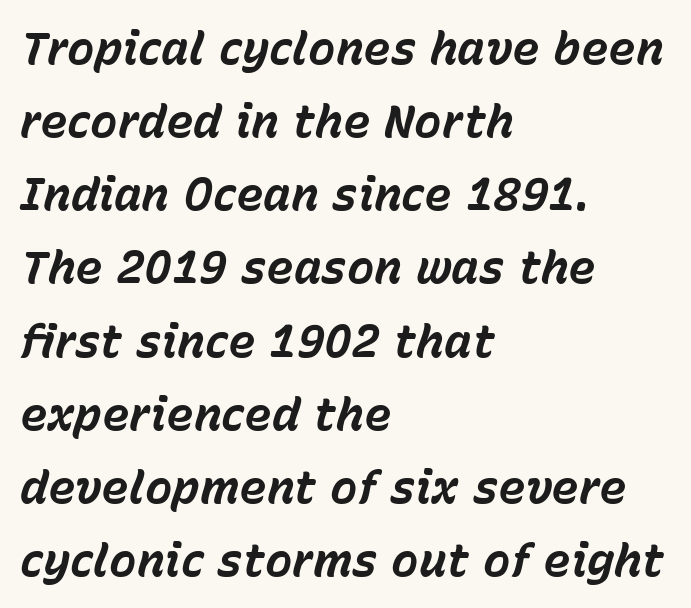
Q: Is the text bold? A: Yes.
Q: Is the text italic (slanted)? A: Yes, it leans right by about 15 degrees.
Q: Is the text underlined? A: No.
Q: How is the paragraph aligned? A: Left-aligned.
Q: Is the spacing between letters normal or unusually wide? A: Normal.
Q: Is the spacing between lines tight, normal or loose? A: Normal.
Q: Width (condensed, normal, or wide)? A: Normal.
Q: Stroke contrast? A: Low.
Q: x-height? A: Medium.
Q: Monospaced? A: No.
